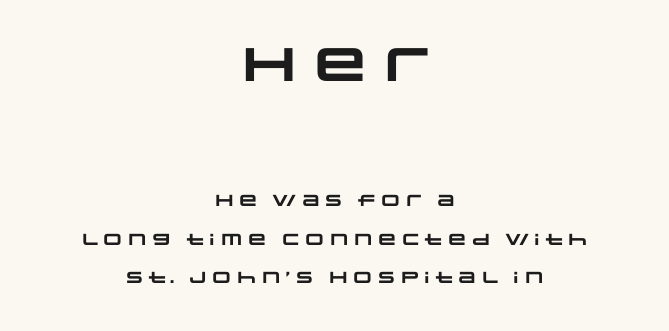
A typesetter would call this proportional, since set widths differ per character. This sample trades compactness for vertical openness between lines. The rendering positions every line midway between the sides. The space beneath each line is pristine and unruled. Type size steps down from the first block to the second.
